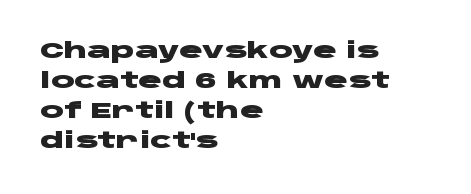
Q: Is the text bold? A: Yes.
Q: Is the text italic (slanted)? A: No, it is upright.
Q: Is the text underlined? A: No.
Q: How is the paragraph aligned? A: Left-aligned.
Q: Is the spacing between letters normal or unusually wide? A: Normal.
Q: Is the spacing between lines tight, normal or loose? A: Normal.
